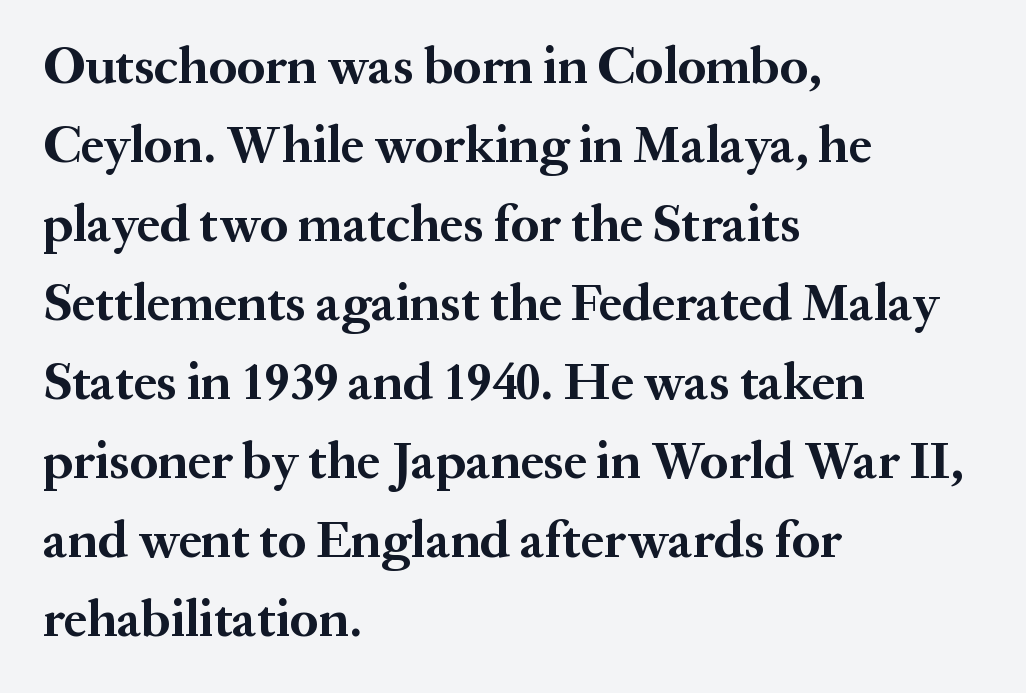
{"serif": "yes", "italic": "no", "bold": "yes", "weight": "bold", "width": "normal", "stroke_contrast": "medium", "x_height": "medium", "monospaced": "no", "underline": "no", "align": "left", "line_spacing": "normal", "line_spacing_ratio": 1.52, "letter_spacing": "normal", "letter_spacing_em": 0.0, "glyph_px": 52}
